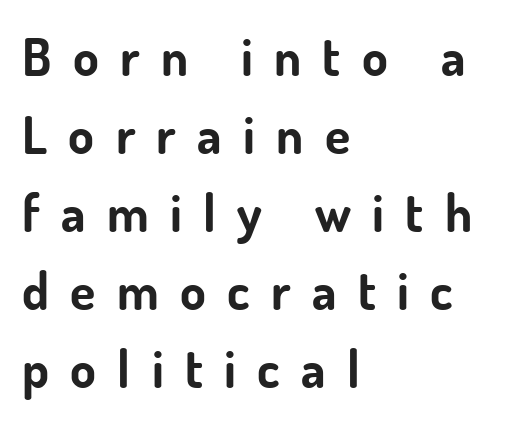
Q: Is the text bold? A: Yes.
Q: Is the text italic (slanted)? A: No, it is upright.
Q: Is the typeface a serif or a sans-serif typeface? A: Sans-serif.
Q: Is the text underlined? A: No.
Q: How is the paragraph aligned? A: Left-aligned.
Q: Is the spacing between letters normal or unusually wide? A: Unusually wide.
Q: Is the spacing between lines tight, normal or loose? A: Normal.
Q: Width (condensed, normal, or wide)? A: Normal.
Q: Stroke contrast? A: Low.
Q: x-height? A: Small.
Q: Monospaced? A: No.
